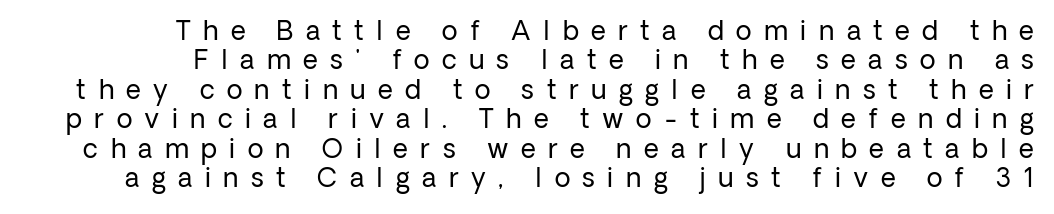
The image shows 26 px text type, upright; set right-aligned, tight line spacing (1.13x), unusually wide letter spacing (+0.48 em), not underlined.
